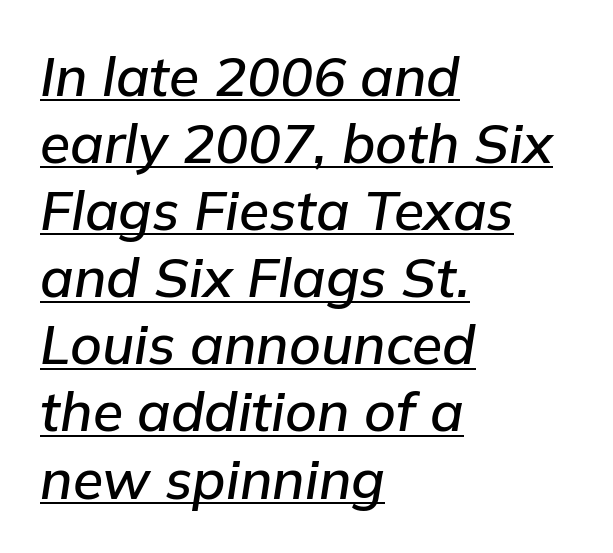
{"italic": "yes", "lean": "right", "slant_degrees": 9, "width": "normal", "stroke_contrast": "low", "x_height": "medium", "monospaced": "no", "underline": "yes", "align": "left", "line_spacing_ratio": 1.22, "letter_spacing": "normal", "letter_spacing_em": 0.0, "glyph_px": 55}
